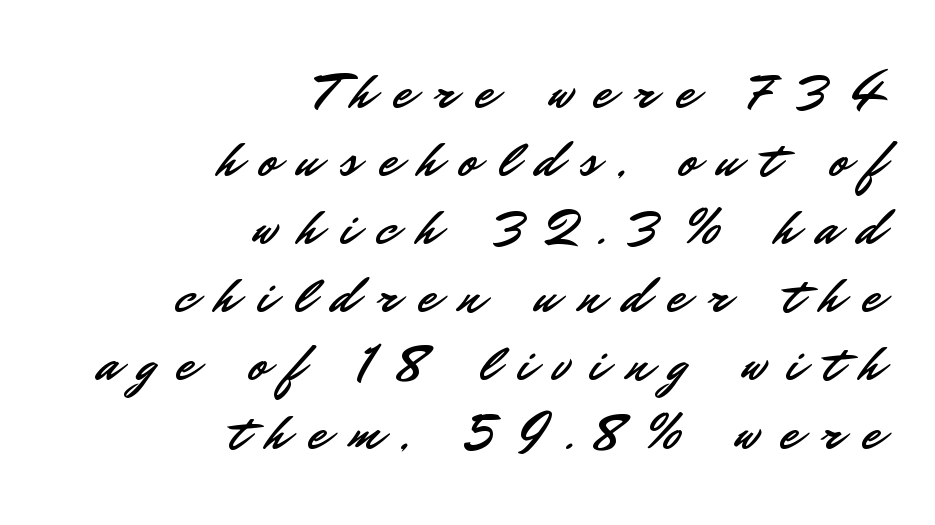
Q: Is the text italic (slanted)? A: Yes.
Q: Is the typeface a serif or a sans-serif typeface? A: Sans-serif.
Q: Is the text underlined? A: No.
Q: How is the paragraph aligned? A: Right-aligned.
Q: Is the spacing between letters normal or unusually wide? A: Unusually wide.
Q: Is the spacing between lines tight, normal or loose? A: Normal.
Q: Width (condensed, normal, or wide)? A: Normal.
Q: Stroke contrast? A: Low.
Q: x-height? A: Small.
Q: Monospaced? A: No.
